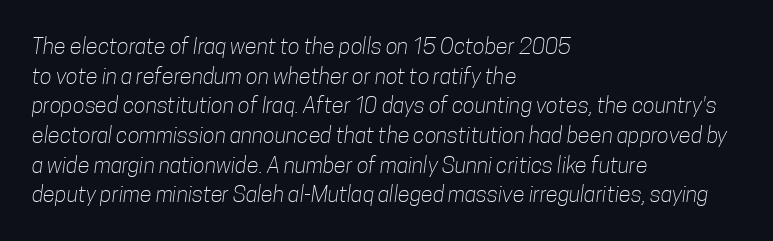
Decoration check: the copy has no underline. No letter is thick-stroked: the sample isn't bold. What's the leading like? Ordinary, nothing unusual. The ragged edge is on the right, which tells us the setting is flush left. Compared with typical body copy, the letter spacing here is the same.
